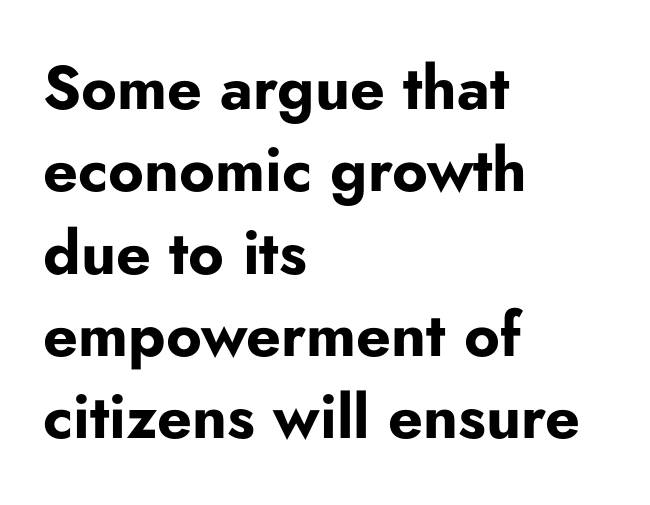
Q: Is the text bold? A: Yes.
Q: Is the text italic (slanted)? A: No, it is upright.
Q: Is the typeface a serif or a sans-serif typeface? A: Sans-serif.
Q: Is the text underlined? A: No.
Q: How is the paragraph aligned? A: Left-aligned.
Q: Is the spacing between letters normal or unusually wide? A: Normal.
Q: Is the spacing between lines tight, normal or loose? A: Normal.
Q: Width (condensed, normal, or wide)? A: Normal.
Q: Stroke contrast? A: Low.
Q: x-height? A: Small.
Q: Monospaced? A: No.
